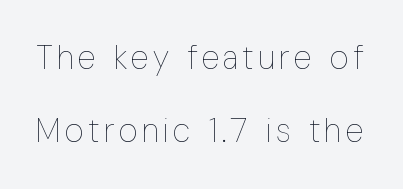
Q: Is the text bold? A: No.
Q: Is the text italic (slanted)? A: No, it is upright.
Q: Is the text underlined? A: No.
Q: Is the spacing between lines tight, normal or loose? A: Loose.
Q: Width (condensed, normal, or wide)? A: Condensed.
Q: Stroke contrast? A: Low.
Q: x-height? A: Medium.
Q: Monospaced? A: No.
